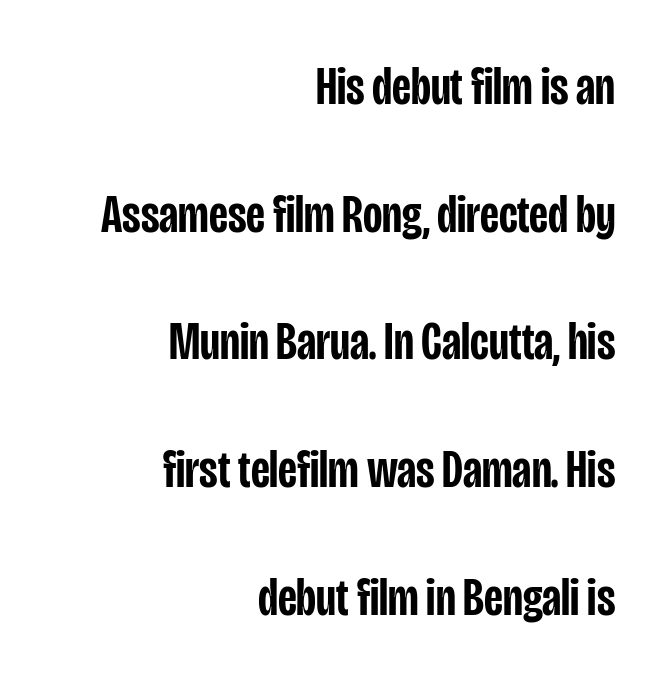
{"serif": "no", "italic": "no", "bold": "semi", "weight": "semibold", "width": "condensed", "stroke_contrast": "low", "x_height": "large", "monospaced": "no", "underline": "no", "align": "right", "line_spacing": "loose", "line_spacing_ratio": 2.41, "letter_spacing": "normal", "letter_spacing_em": 0.0, "glyph_px": 53}
